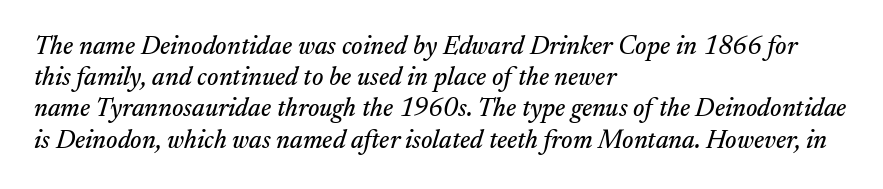
{"italic": "yes", "lean": "right", "slant_degrees": 17, "underline": "no", "align": "left", "line_spacing_ratio": 1.2, "letter_spacing": "normal", "letter_spacing_em": 0.0, "glyph_px": 26}
